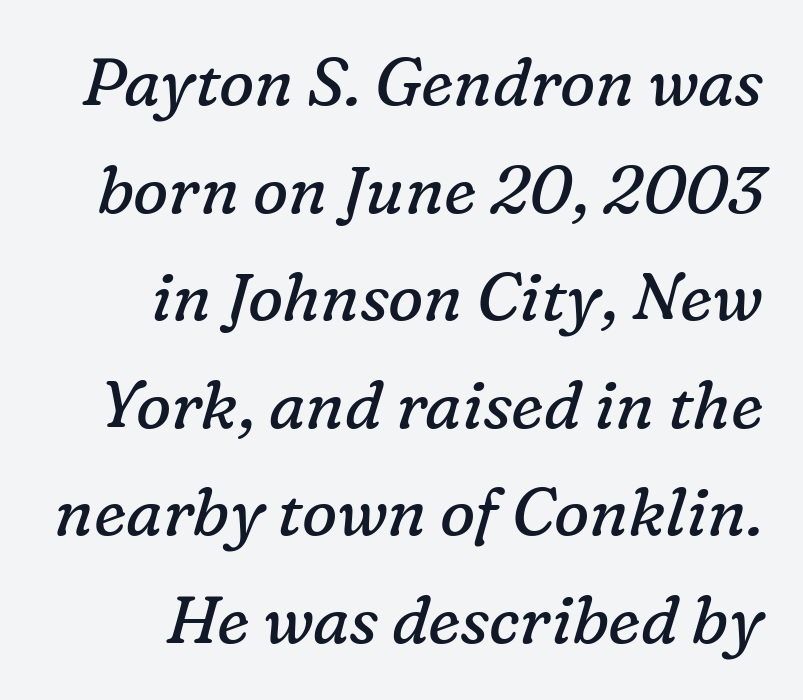
{"serif": "yes", "italic": "yes", "lean": "right", "slant_degrees": 16, "bold": "no", "weight": "regular", "width": "normal", "stroke_contrast": "low", "x_height": "medium", "monospaced": "no", "underline": "no", "align": "right", "line_spacing": "normal", "line_spacing_ratio": 1.63, "letter_spacing": "normal", "letter_spacing_em": 0.0, "glyph_px": 66}
